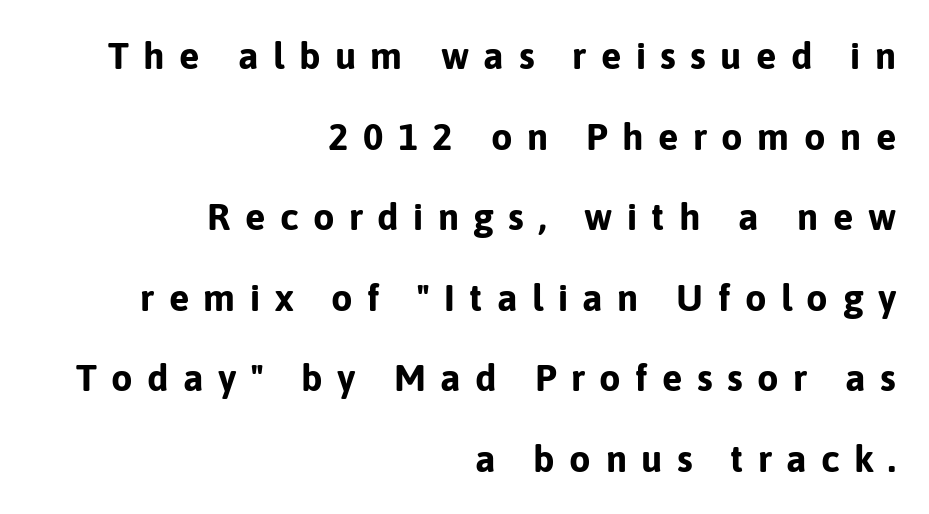
The image shows 38 px bold sans-serif type, upright; set right-aligned, loose line spacing (2.12x), unusually wide letter spacing (+0.38 em), not underlined; low stroke contrast and a medium x-height.
